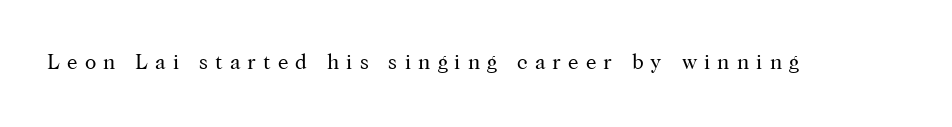
Q: Is the text bold? A: No.
Q: Is the text italic (slanted)? A: No, it is upright.
Q: Is the text underlined? A: No.
Q: Is the spacing between letters normal or unusually wide? A: Unusually wide.
